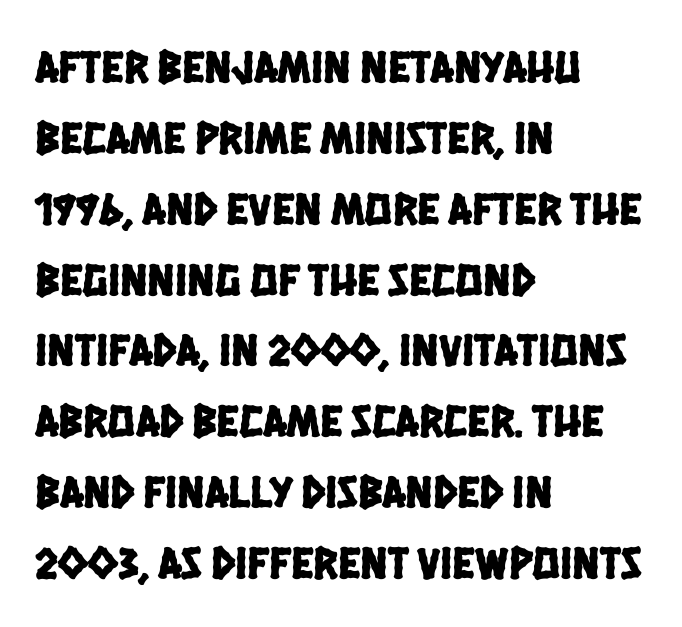
The line-height multiplier appears to be the usual default. The passage shown is typed in a proportional face where columns would drift. Plain, unruled lines of type. The font family rendered here belongs to the sans-serif group. The gaps between neighbouring characters are ordinary and unremarkable. Casual observation: everything's shoved over to the left.
